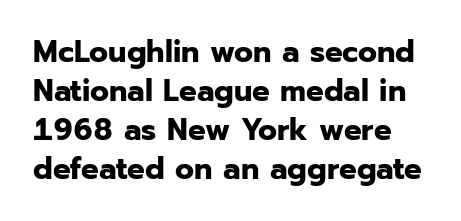
{"serif": "no", "italic": "no", "bold": "yes", "weight": "bold", "width": "normal", "stroke_contrast": "low", "x_height": "medium", "monospaced": "no", "underline": "no", "line_spacing": "normal", "line_spacing_ratio": 1.26, "letter_spacing": "normal", "letter_spacing_em": 0.0, "glyph_px": 31}
